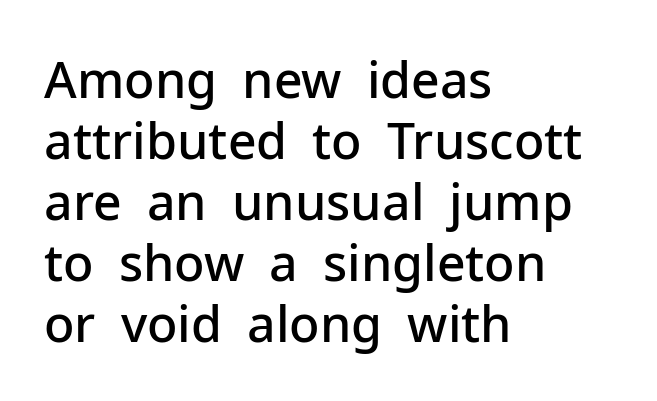
The image shows 50 px semibold sans-serif type, upright; set left-aligned, line spacing 1.22x, normal letter spacing, not underlined; low stroke contrast and a medium x-height.
